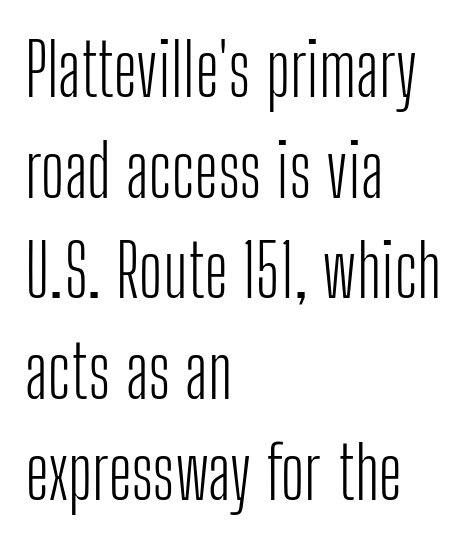
{"serif": "no", "italic": "no", "bold": "no", "weight": "light", "width": "condensed", "stroke_contrast": "low", "x_height": "medium", "monospaced": "no", "underline": "no", "align": "left", "line_spacing": "normal", "line_spacing_ratio": 1.38, "letter_spacing": "normal", "letter_spacing_em": 0.0, "glyph_px": 73}
